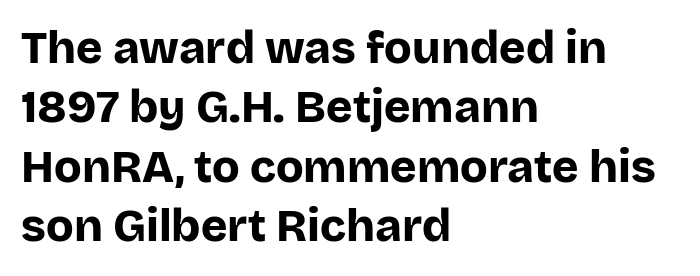
The image shows 45 px bold sans-serif type, upright; set left-aligned, normal line spacing (1.32x), normal letter spacing, not underlined; low stroke contrast and a large x-height.
